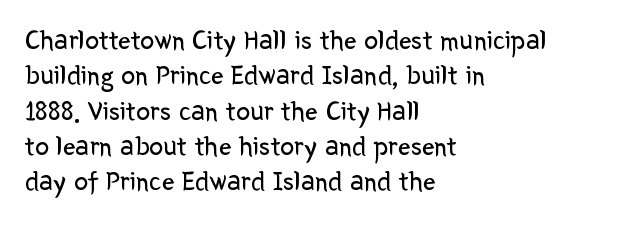
{"serif": "no", "italic": "no", "bold": "no", "weight": "regular", "width": "normal", "stroke_contrast": "low", "x_height": "medium", "monospaced": "no", "underline": "no", "align": "left", "line_spacing": "normal", "line_spacing_ratio": 1.26, "letter_spacing": "normal", "letter_spacing_em": 0.0, "glyph_px": 28}
